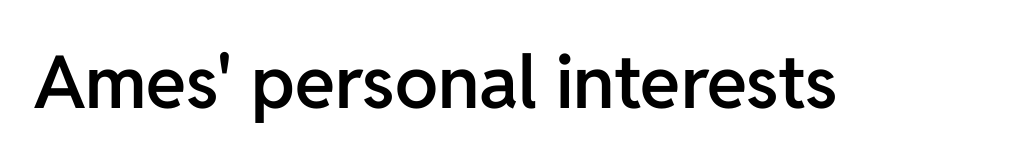
Q: Is the text bold? A: Semi-bold.
Q: Is the text italic (slanted)? A: No, it is upright.
Q: Is the typeface a serif or a sans-serif typeface? A: Sans-serif.
Q: Is the text underlined? A: No.
Q: Is the spacing between letters normal or unusually wide? A: Normal.
Q: Width (condensed, normal, or wide)? A: Normal.
Q: Stroke contrast? A: Low.
Q: x-height? A: Medium.
Q: Monospaced? A: No.
